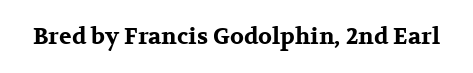
{"italic": "no", "bold": "yes", "underline": "no", "letter_spacing": "normal", "letter_spacing_em": 0.0, "glyph_px": 23}
